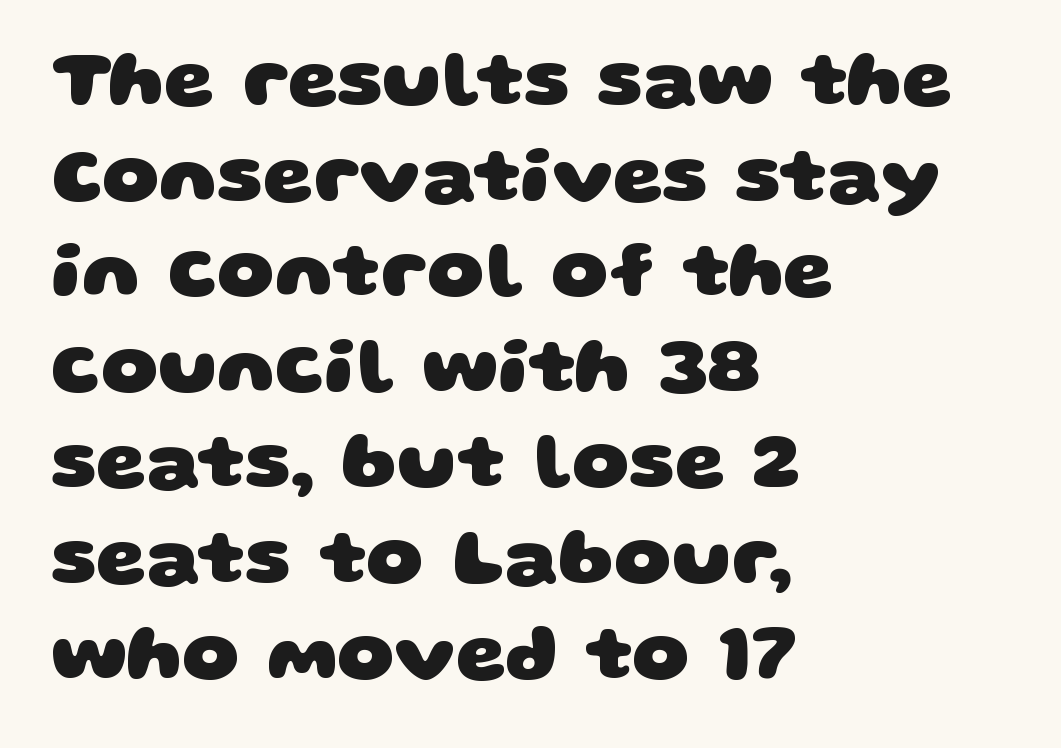
Q: Is the text bold? A: Yes.
Q: Is the typeface a serif or a sans-serif typeface? A: Sans-serif.
Q: Is the text underlined? A: No.
Q: How is the paragraph aligned? A: Left-aligned.
Q: Is the spacing between letters normal or unusually wide? A: Normal.
Q: Width (condensed, normal, or wide)? A: Wide.
Q: Stroke contrast? A: Low.
Q: x-height? A: Large.
Q: Monospaced? A: No.
